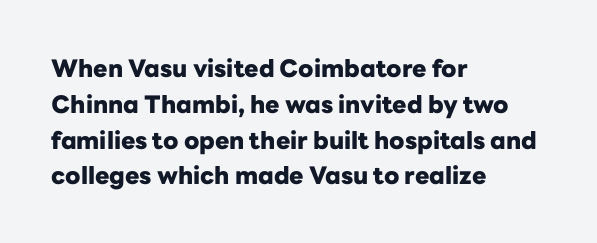
{"italic": "no", "bold": "yes", "underline": "no", "align": "left", "line_spacing": "normal", "line_spacing_ratio": 1.49, "letter_spacing": "normal", "letter_spacing_em": 0.0, "glyph_px": 24}
